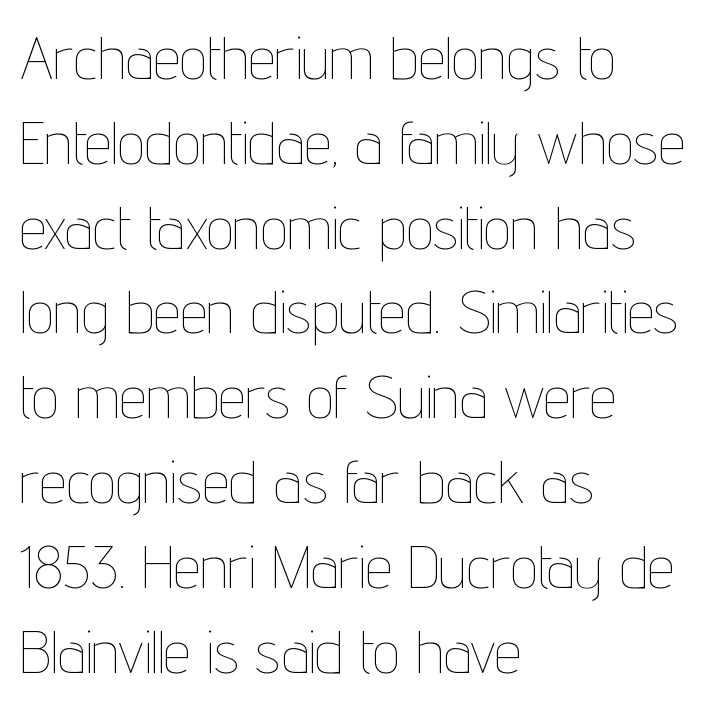
{"italic": "no", "bold": "no", "weight": "thin", "width": "condensed", "stroke_contrast": "low", "x_height": "medium", "monospaced": "no", "underline": "no", "align": "left", "line_spacing": "normal", "line_spacing_ratio": 1.39, "letter_spacing": "normal", "letter_spacing_em": 0.0, "glyph_px": 61}
